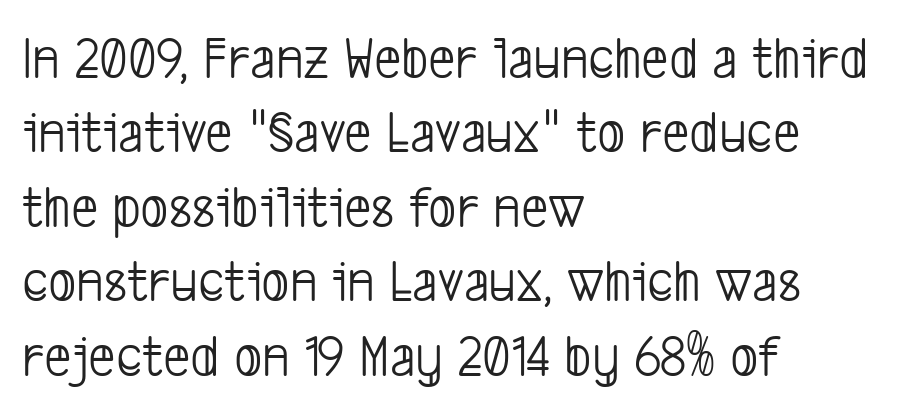
{"serif": "no", "bold": "no", "weight": "light", "width": "condensed", "stroke_contrast": "low", "x_height": "medium", "monospaced": "no", "underline": "no", "align": "left", "line_spacing_ratio": 1.24, "letter_spacing": "normal", "letter_spacing_em": 0.0, "glyph_px": 60}
